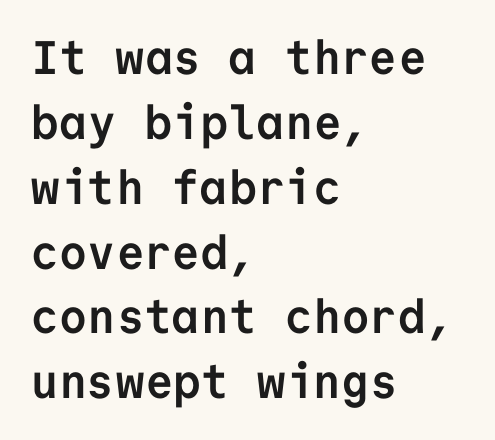
The paragraph shown leans on its left margin. Nobody drew a line under any word here. Nothing sits at the stroke ends, so this counts as sans-serif. The designer left line spacing at the default. This is the regular roman posture of the typeface.
